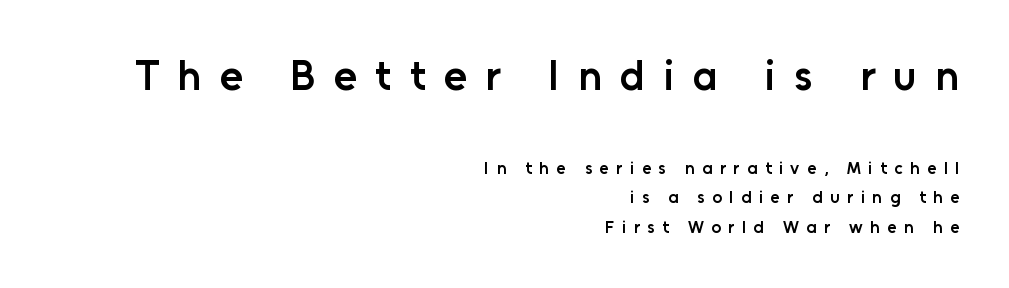
{"serif": "no", "italic": "no", "bold": "semi", "weight": "semibold", "width": "normal", "stroke_contrast": "low", "x_height": "medium", "monospaced": "no", "underline": "no", "align": "right", "line_spacing_ratio": 1.74, "letter_spacing": "wide", "letter_spacing_em": 0.44, "larger_block": "first", "size_ratio": 2.47, "glyph_px": 42}
